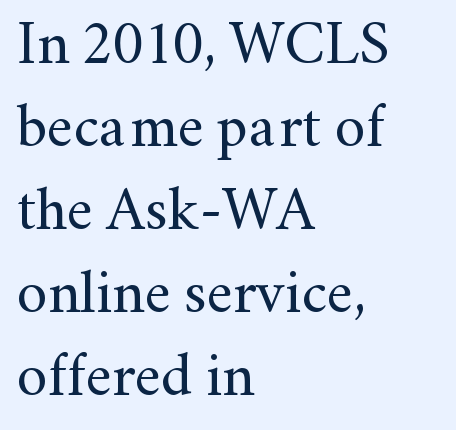
The image shows 61 px regular-weight serif type, upright; set left-aligned, normal line spacing (1.36x), normal letter spacing, not underlined; medium stroke contrast and a small x-height.
